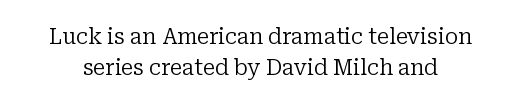
The image shows 22 px text type, upright; set normal line spacing (1.39x), normal letter spacing, not underlined.
